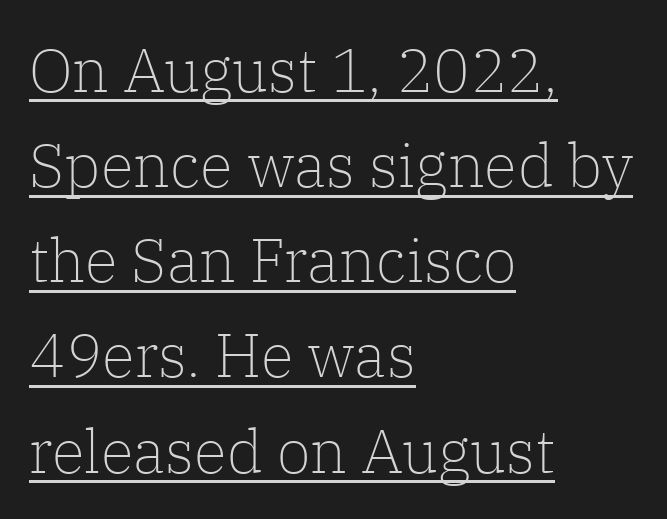
Q: Is the text bold? A: No.
Q: Is the text italic (slanted)? A: No, it is upright.
Q: Is the typeface a serif or a sans-serif typeface? A: Serif.
Q: Is the text underlined? A: Yes.
Q: How is the paragraph aligned? A: Left-aligned.
Q: Is the spacing between letters normal or unusually wide? A: Normal.
Q: Is the spacing between lines tight, normal or loose? A: Normal.
Q: Width (condensed, normal, or wide)? A: Normal.
Q: Stroke contrast? A: Low.
Q: x-height? A: Medium.
Q: Monospaced? A: No.
